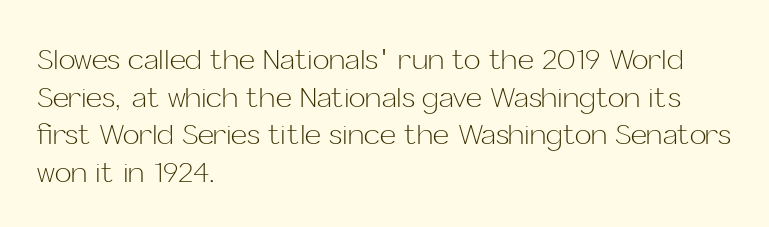
The image shows 28 px light sans-serif type, upright; set left-aligned, normal line spacing (1.34x), normal letter spacing, not underlined; low stroke contrast and a medium x-height.
